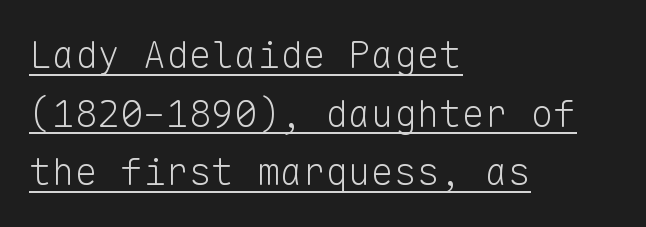
Q: Is the text bold? A: No.
Q: Is the text italic (slanted)? A: No, it is upright.
Q: Is the typeface a serif or a sans-serif typeface? A: Sans-serif.
Q: Is the text underlined? A: Yes.
Q: How is the paragraph aligned? A: Left-aligned.
Q: Is the spacing between letters normal or unusually wide? A: Normal.
Q: Is the spacing between lines tight, normal or loose? A: Normal.
Q: Width (condensed, normal, or wide)? A: Normal.
Q: Stroke contrast? A: Low.
Q: x-height? A: Medium.
Q: Monospaced? A: Yes.
